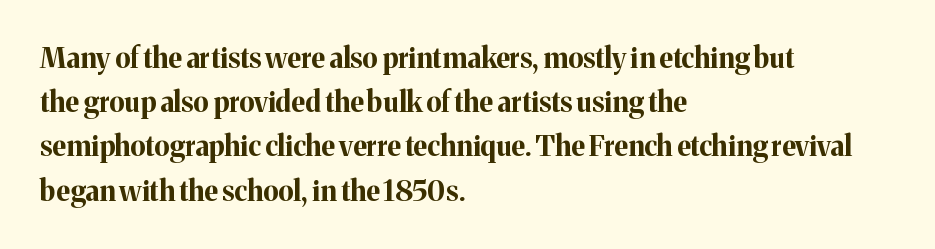
The image shows 28 px bold serif type, upright; set left-aligned, normal line spacing (1.58x), normal letter spacing, not underlined; medium stroke contrast and a medium x-height.
